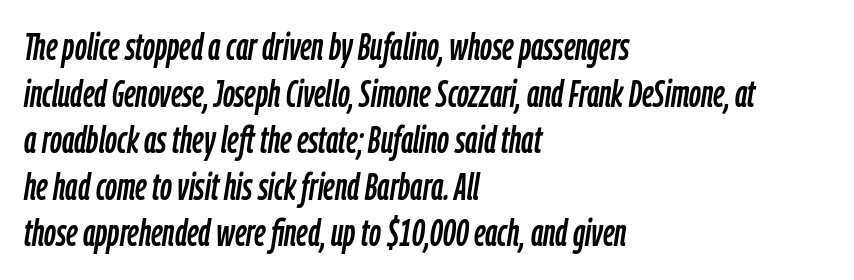
The image shows 37 px condensed type, italic (leaning right); set left-aligned, normal line spacing (1.26x), normal letter spacing, not underlined; low stroke contrast and a medium x-height.
